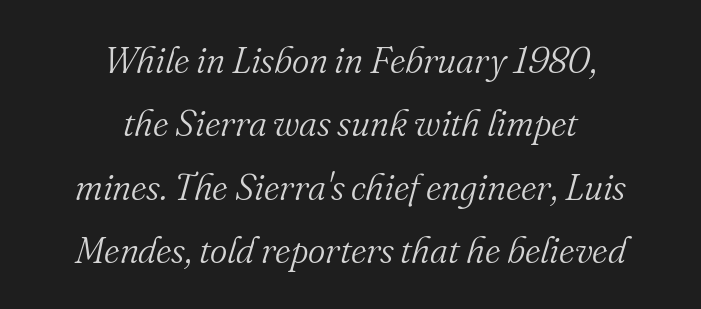
The image shows 37 px light serif type, italic (leaning right); set centered, line spacing 1.71x, normal letter spacing, not underlined; medium stroke contrast and a small x-height.
